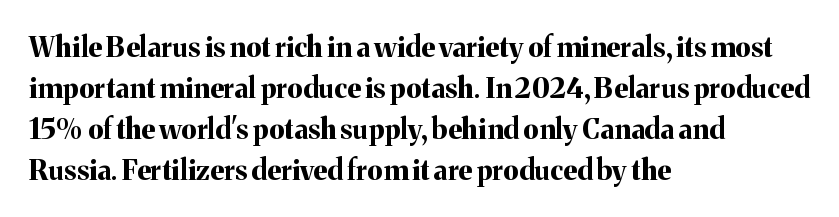
The image shows 28 px bold serif type, upright; set left-aligned, normal line spacing (1.46x), normal letter spacing, not underlined; medium stroke contrast and a medium x-height.
